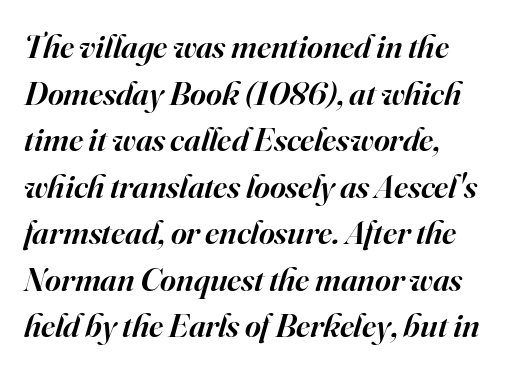
A typesetter would mark this as italic. Check under the words: just untouched page. Think of a printed novel: that variable character pitch is what you see here. Successive baselines arrive at the customary interval.
